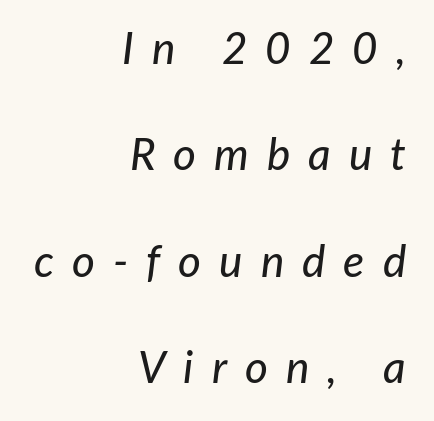
Q: Is the text italic (slanted)? A: Yes, it leans right by about 7 degrees.
Q: Is the text underlined? A: No.
Q: How is the paragraph aligned? A: Right-aligned.
Q: Is the spacing between letters normal or unusually wide? A: Unusually wide.
Q: Is the spacing between lines tight, normal or loose? A: Loose.
Q: Width (condensed, normal, or wide)? A: Normal.
Q: Stroke contrast? A: Low.
Q: x-height? A: Medium.
Q: Monospaced? A: No.
